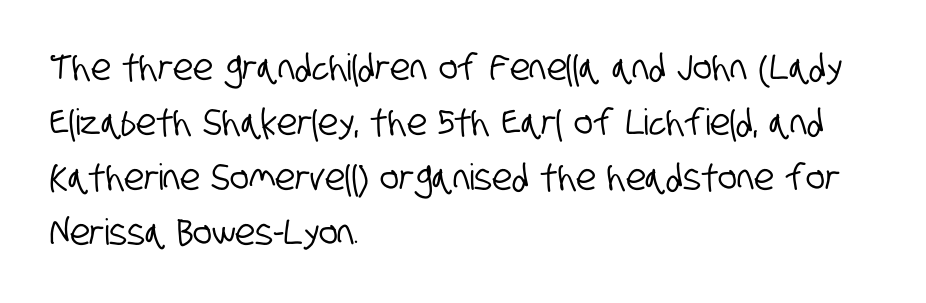
Q: Is the typeface a serif or a sans-serif typeface? A: Sans-serif.
Q: Is the text underlined? A: No.
Q: How is the paragraph aligned? A: Left-aligned.
Q: Is the spacing between letters normal or unusually wide? A: Normal.
Q: Is the spacing between lines tight, normal or loose? A: Normal.
Q: Width (condensed, normal, or wide)? A: Condensed.
Q: Stroke contrast? A: Low.
Q: x-height? A: Large.
Q: Monospaced? A: No.
